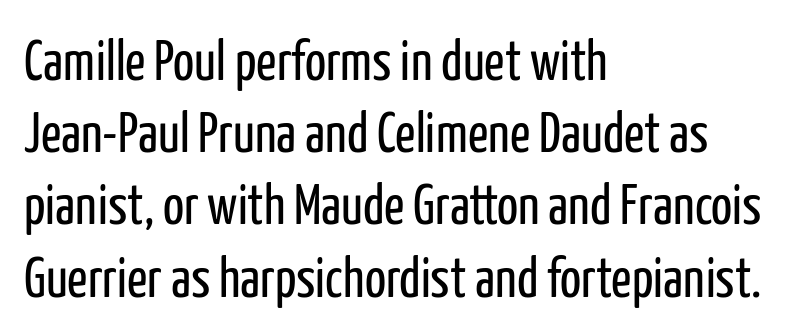
Q: Is the text bold? A: No.
Q: Is the text italic (slanted)? A: No, it is upright.
Q: Is the typeface a serif or a sans-serif typeface? A: Sans-serif.
Q: Is the text underlined? A: No.
Q: How is the paragraph aligned? A: Left-aligned.
Q: Is the spacing between letters normal or unusually wide? A: Normal.
Q: Is the spacing between lines tight, normal or loose? A: Normal.
Q: Width (condensed, normal, or wide)? A: Condensed.
Q: Stroke contrast? A: Low.
Q: x-height? A: Medium.
Q: Monospaced? A: No.
